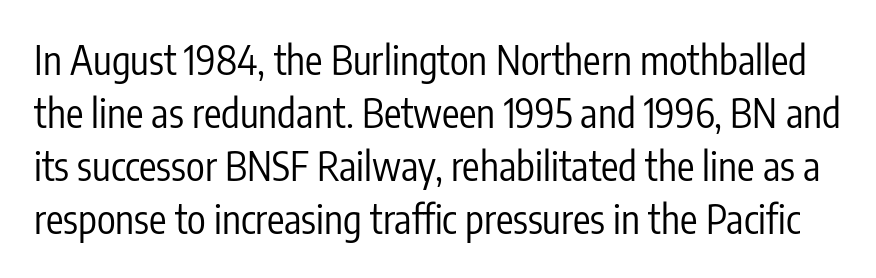
Q: Is the text bold? A: No.
Q: Is the text italic (slanted)? A: No, it is upright.
Q: Is the typeface a serif or a sans-serif typeface? A: Sans-serif.
Q: Is the text underlined? A: No.
Q: Is the spacing between letters normal or unusually wide? A: Normal.
Q: Is the spacing between lines tight, normal or loose? A: Normal.
Q: Width (condensed, normal, or wide)? A: Condensed.
Q: Stroke contrast? A: Low.
Q: x-height? A: Medium.
Q: Monospaced? A: No.
